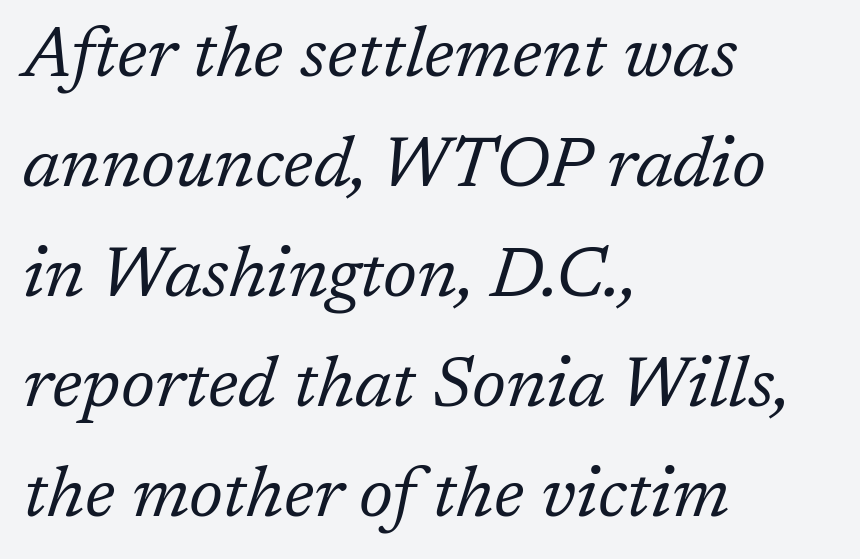
Looks like regular typesetting: each glyph gets only the width it needs. These lines were composed using italics. Letterform terminals end in serifs throughout the passage. Which margin do the lines hug? The left one — the right edge is uneven.
